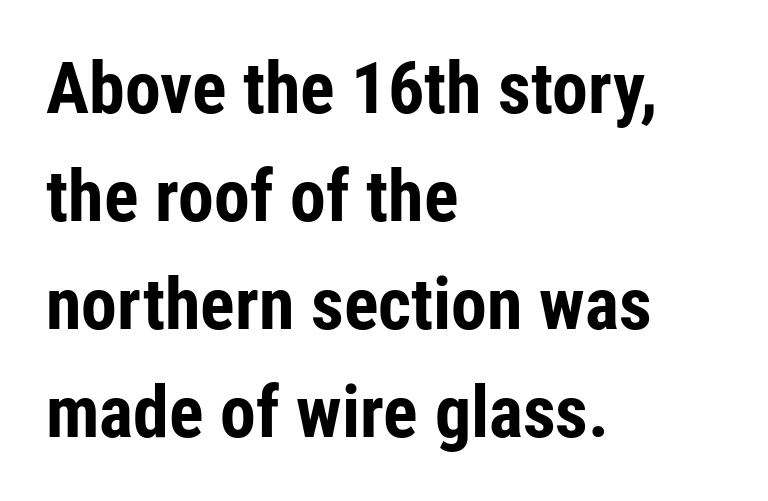
The image shows 72 px bold, condensed sans-serif type, upright; set left-aligned, normal line spacing (1.5x), normal letter spacing, not underlined; low stroke contrast and a medium x-height.
